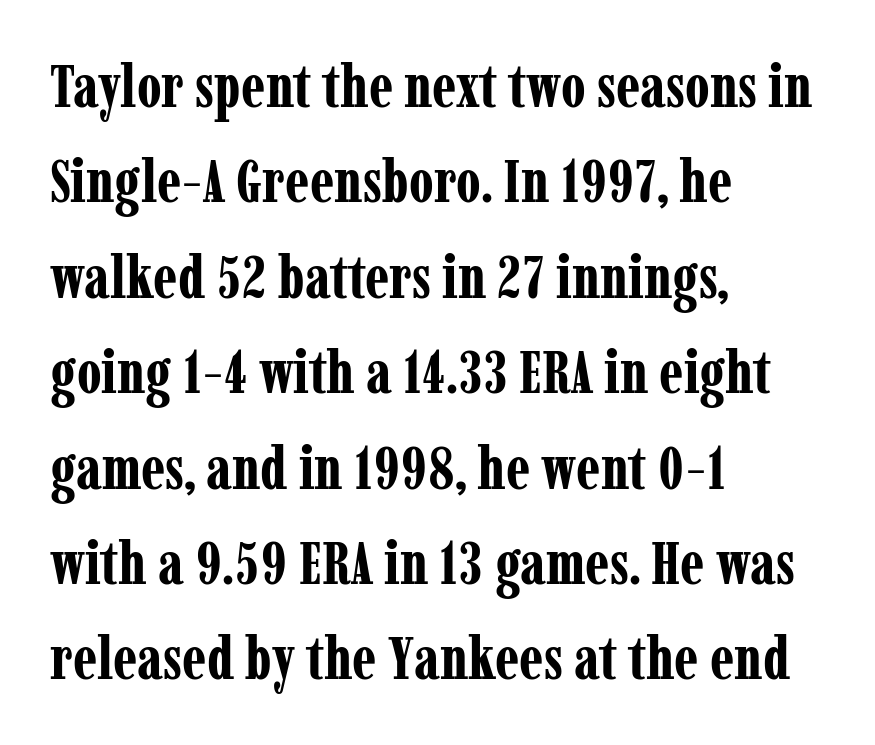
Character widths vary here, with narrow letters taking less room than wide ones. You can tell it's not italic because the verticals are truly vertical. The baseline area is clear. Pretty heavy lettering here — definitely bold.
